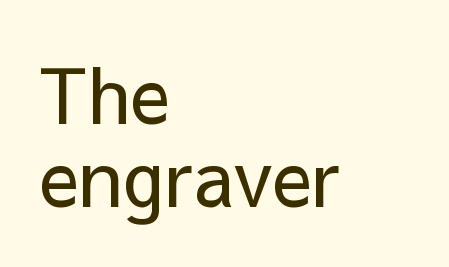
The image shows 76 px regular-weight sans-serif type, upright; set left-aligned, tight line spacing (1.09x), normal letter spacing, not underlined; low stroke contrast and a medium x-height.
